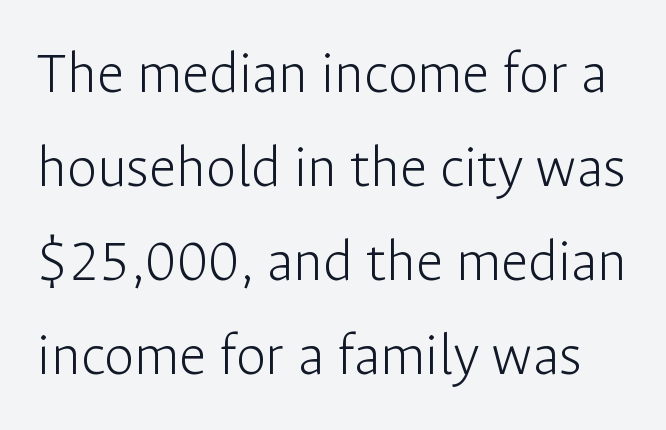
Posture: straight, roman, zero tilt. The space between consecutive lines is moderate. Characters follow at the spacing the type designer built in. Weight: not bold — regular or lighter.
